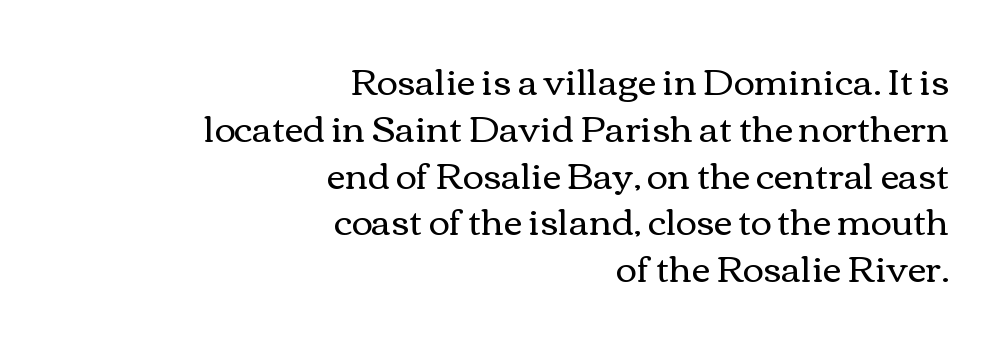
Q: Is the text bold? A: No.
Q: Is the text italic (slanted)? A: No, it is upright.
Q: Is the text underlined? A: No.
Q: How is the paragraph aligned? A: Right-aligned.
Q: Is the spacing between letters normal or unusually wide? A: Normal.
Q: Is the spacing between lines tight, normal or loose? A: Normal.
Q: Width (condensed, normal, or wide)? A: Wide.
Q: x-height? A: Medium.
Q: Monospaced? A: No.
